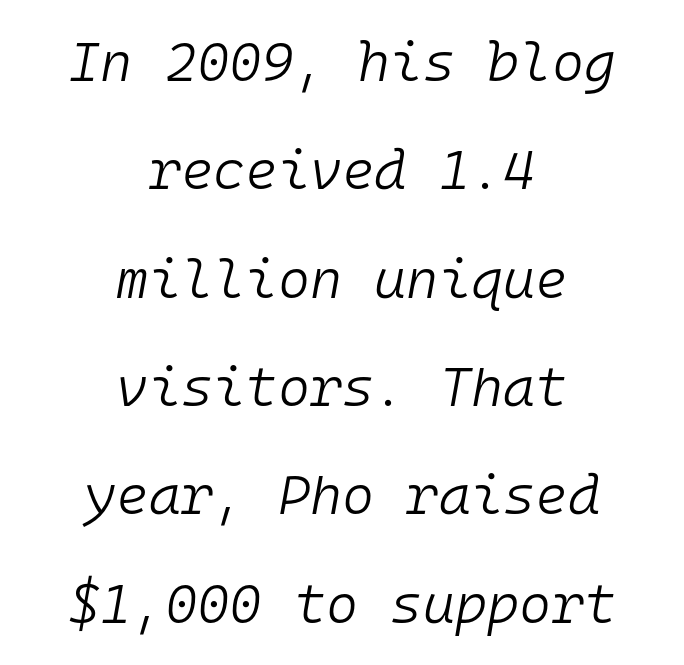
Q: Is the text bold? A: No.
Q: Is the text italic (slanted)? A: Yes, it leans right by about 10 degrees.
Q: Is the text underlined? A: No.
Q: How is the paragraph aligned? A: Centered.
Q: Is the spacing between letters normal or unusually wide? A: Normal.
Q: Is the spacing between lines tight, normal or loose? A: Loose.
Q: Width (condensed, normal, or wide)? A: Normal.
Q: Stroke contrast? A: Low.
Q: x-height? A: Medium.
Q: Monospaced? A: Yes.
